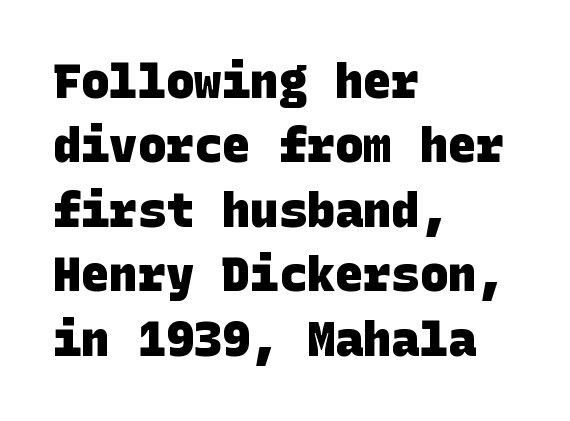
The letters sit at their default tracking, neither squeezed nor spread. Check under the words: just untouched page. What kind of face is this? One without serifs — a sans. Each new line begins a customary step beneath the previous one. A student would call this left alignment; a typographer would say flush left, rag right.
